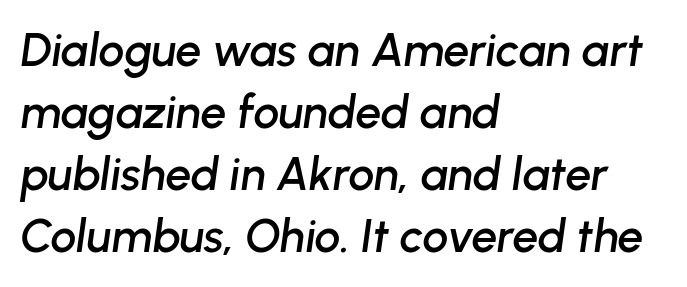
This rendering uses left alignment, leaving the right contour irregular. Anything drawn beneath the words? Only blank space. Each new line begins a customary step beneath the previous one. Look at the tracking — it's just the regular setting, nothing added. The text carries the slant typical of an italic or oblique font.
